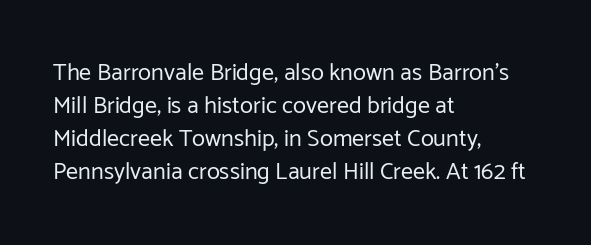
{"italic": "no", "bold": "no", "underline": "no", "align": "left", "line_spacing": "normal", "line_spacing_ratio": 1.37, "letter_spacing": "normal", "letter_spacing_em": 0.0, "glyph_px": 24}
